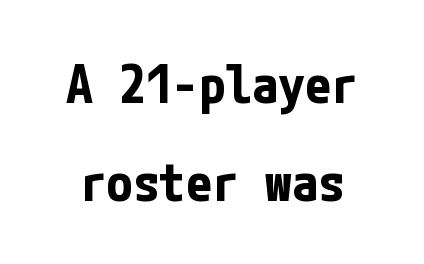
The image shows 53 px bold, condensed sans-serif type, upright; set line spacing 1.84x, normal letter spacing, not underlined; low stroke contrast and a medium x-height.
